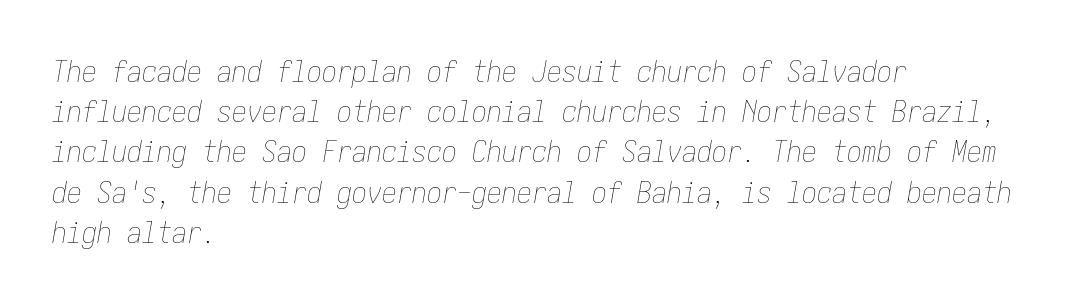
The image shows 30 px thin, condensed type, italic (leaning right); set left-aligned, normal line spacing (1.34x), normal letter spacing, not underlined; low stroke contrast and a medium x-height.
